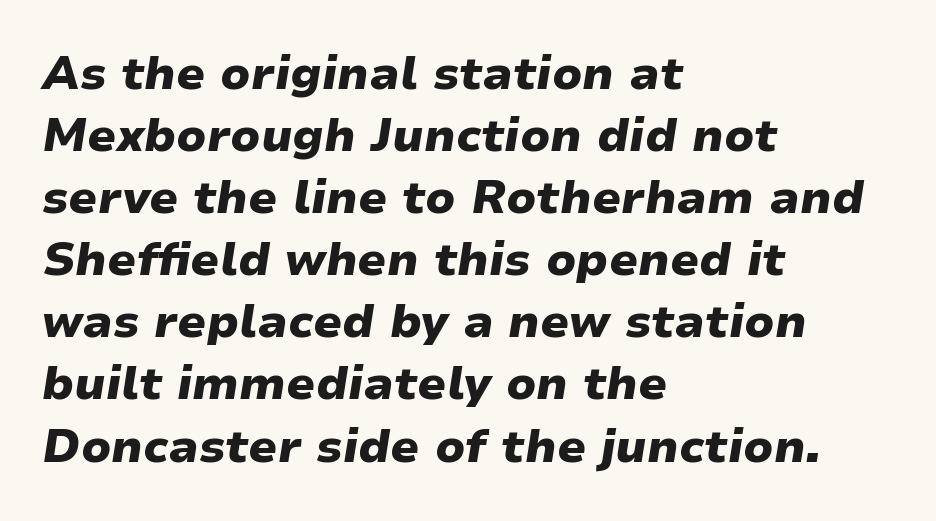
Q: Is the text bold? A: Yes.
Q: Is the text italic (slanted)? A: Yes, it leans right by about 9 degrees.
Q: Is the text underlined? A: No.
Q: How is the paragraph aligned? A: Left-aligned.
Q: Is the spacing between letters normal or unusually wide? A: Normal.
Q: Is the spacing between lines tight, normal or loose? A: Normal.
Q: Width (condensed, normal, or wide)? A: Wide.
Q: Stroke contrast? A: Low.
Q: x-height? A: Medium.
Q: Monospaced? A: No.
